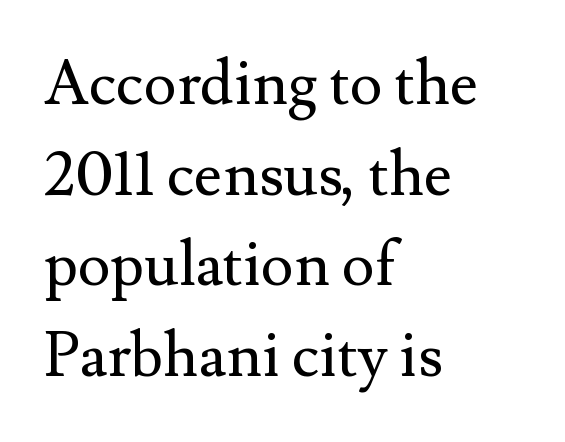
Q: Is the text bold? A: No.
Q: Is the text italic (slanted)? A: No, it is upright.
Q: Is the typeface a serif or a sans-serif typeface? A: Serif.
Q: Is the text underlined? A: No.
Q: How is the paragraph aligned? A: Left-aligned.
Q: Is the spacing between letters normal or unusually wide? A: Normal.
Q: Is the spacing between lines tight, normal or loose? A: Normal.
Q: Width (condensed, normal, or wide)? A: Normal.
Q: Stroke contrast? A: Medium.
Q: x-height? A: Small.
Q: Monospaced? A: No.
